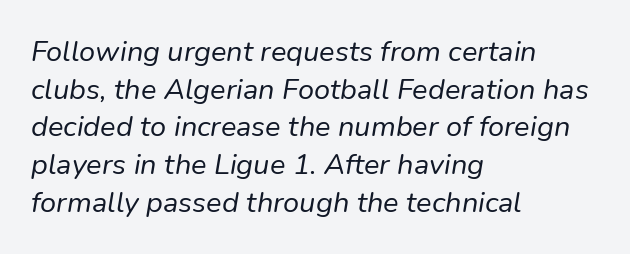
Q: Is the text bold? A: No.
Q: Is the text italic (slanted)? A: Yes, it leans right by about 9 degrees.
Q: Is the text underlined? A: No.
Q: How is the paragraph aligned? A: Left-aligned.
Q: Is the spacing between letters normal or unusually wide? A: Normal.
Q: Is the spacing between lines tight, normal or loose? A: Normal.
Q: Width (condensed, normal, or wide)? A: Normal.
Q: Stroke contrast? A: Low.
Q: x-height? A: Medium.
Q: Monospaced? A: No.
